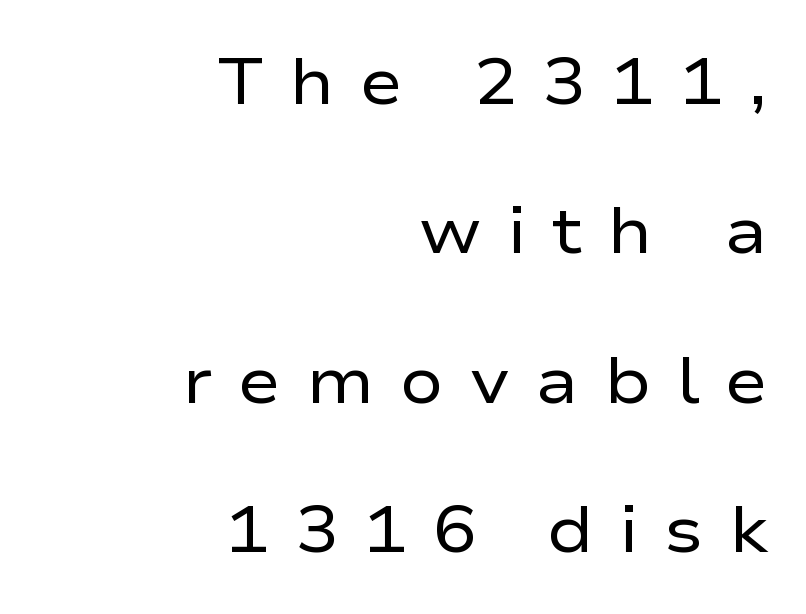
{"serif": "no", "italic": "no", "bold": "no", "weight": "regular", "width": "wide", "stroke_contrast": "low", "x_height": "medium", "monospaced": "no", "underline": "no", "align": "right", "line_spacing": "loose", "line_spacing_ratio": 2.3, "letter_spacing": "wide", "letter_spacing_em": 0.39, "glyph_px": 65}
